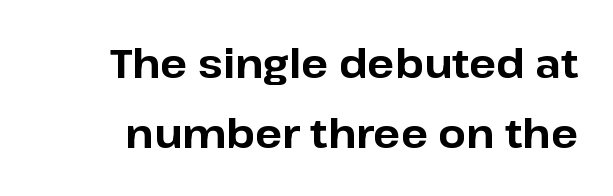
{"serif": "no", "italic": "no", "bold": "yes", "weight": "bold", "width": "normal", "stroke_contrast": "low", "x_height": "medium", "monospaced": "no", "underline": "no", "line_spacing_ratio": 1.76, "letter_spacing": "normal", "letter_spacing_em": 0.0, "glyph_px": 40}
